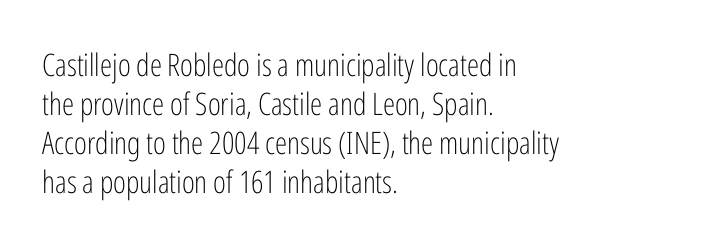
The image shows 31 px light, condensed sans-serif type, upright; set left-aligned, normal line spacing (1.26x), normal letter spacing, not underlined; low stroke contrast and a medium x-height.
